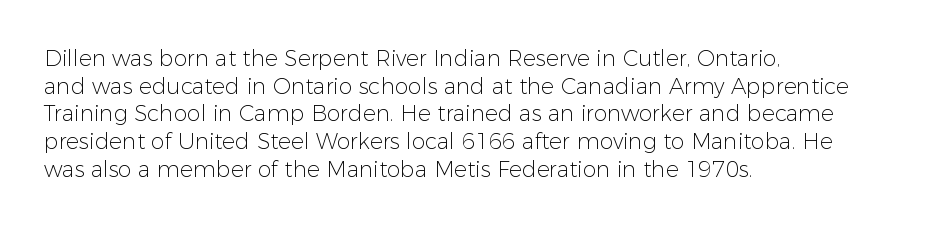
Q: Is the text bold? A: No.
Q: Is the text italic (slanted)? A: No, it is upright.
Q: Is the text underlined? A: No.
Q: How is the paragraph aligned? A: Left-aligned.
Q: Is the spacing between letters normal or unusually wide? A: Normal.
Q: Is the spacing between lines tight, normal or loose? A: Normal.
